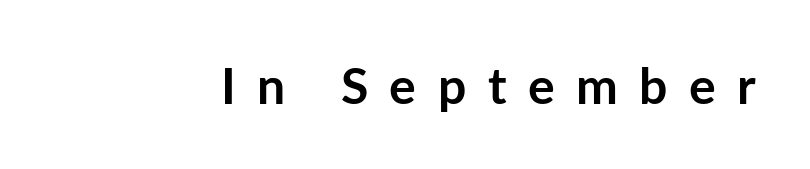
The letterforms stand isolated, each surrounded by extra space. The passage shown is not underscored anywhere. A full-strength bold gives these letters their thick strokes. No italicization has been applied; the sample stays upright. The rendering uses natural spacing where letterforms have individual widths.
